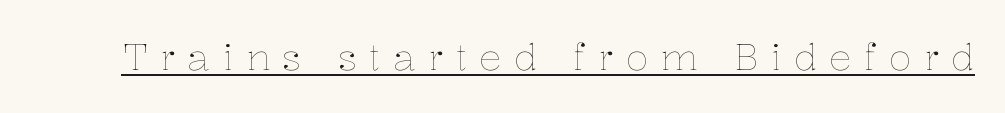
The image shows 37 px thin type, upright; set unusually wide letter spacing (+0.34 em), underlined; low stroke contrast and a medium x-height.
